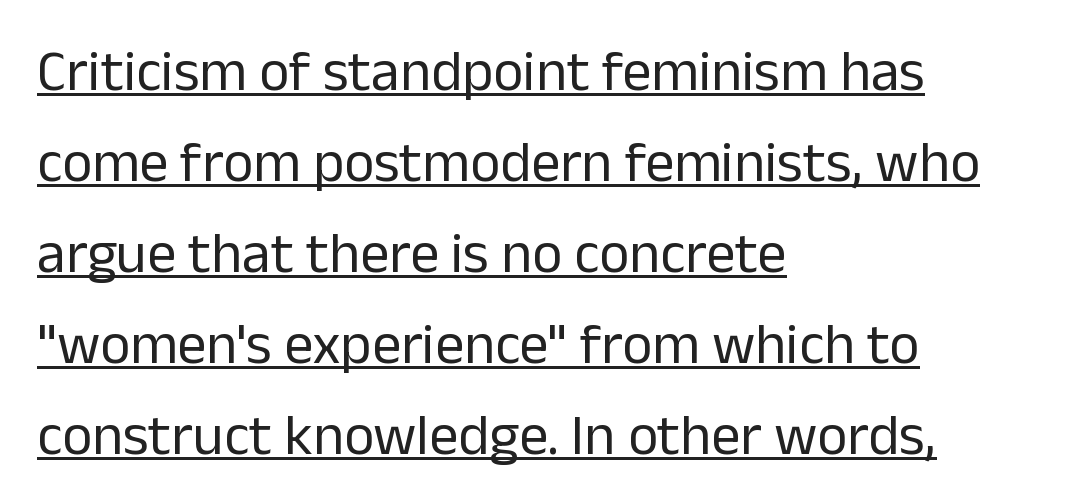
Q: Is the text bold? A: No.
Q: Is the text italic (slanted)? A: No, it is upright.
Q: Is the typeface a serif or a sans-serif typeface? A: Sans-serif.
Q: Is the text underlined? A: Yes.
Q: How is the paragraph aligned? A: Left-aligned.
Q: Is the spacing between letters normal or unusually wide? A: Normal.
Q: Is the spacing between lines tight, normal or loose? A: Normal.
Q: Width (condensed, normal, or wide)? A: Normal.
Q: Stroke contrast? A: Low.
Q: x-height? A: Medium.
Q: Monospaced? A: No.
